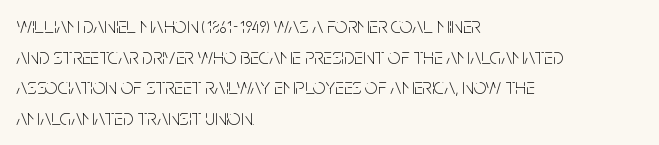
The image shows 22 px text type, upright; set left-aligned, normal line spacing (1.39x), normal letter spacing, not underlined.
